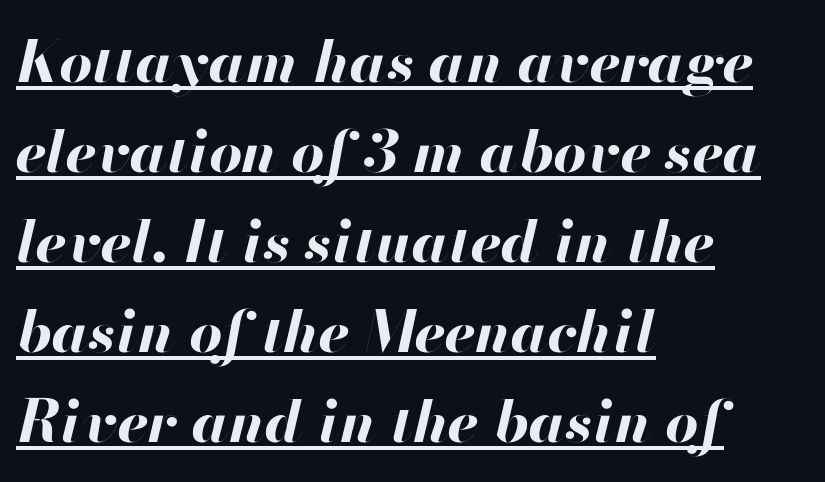
Q: Is the text bold? A: Yes.
Q: Is the text italic (slanted)? A: Yes, it leans right by about 13 degrees.
Q: Is the text underlined? A: Yes.
Q: How is the paragraph aligned? A: Left-aligned.
Q: Is the spacing between letters normal or unusually wide? A: Normal.
Q: Is the spacing between lines tight, normal or loose? A: Normal.
Q: Width (condensed, normal, or wide)? A: Normal.
Q: Stroke contrast? A: High.
Q: x-height? A: Small.
Q: Monospaced? A: No.
